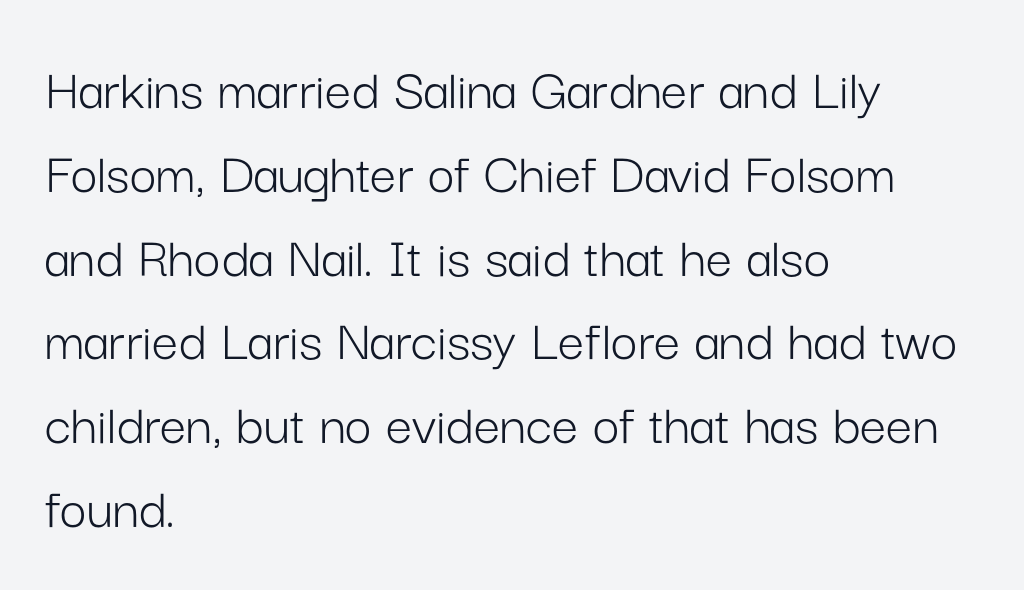
The image shows 59 px light sans-serif type, upright; set left-aligned, normal line spacing (1.42x), normal letter spacing, not underlined; low stroke contrast and a medium x-height.
